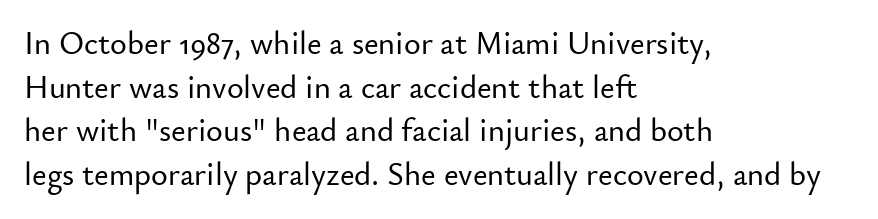
{"serif": "no", "italic": "no", "width": "normal", "stroke_contrast": "low", "x_height": "small", "monospaced": "no", "underline": "no", "align": "left", "line_spacing": "normal", "line_spacing_ratio": 1.36, "letter_spacing": "normal", "letter_spacing_em": 0.0, "glyph_px": 32}
